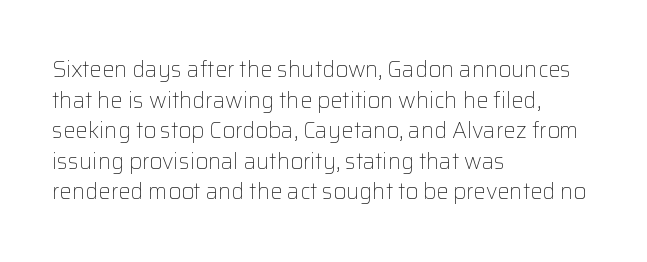
{"italic": "no", "bold": "no", "underline": "no", "align": "left", "line_spacing": "normal", "line_spacing_ratio": 1.39, "letter_spacing": "normal", "letter_spacing_em": 0.0, "glyph_px": 22}
